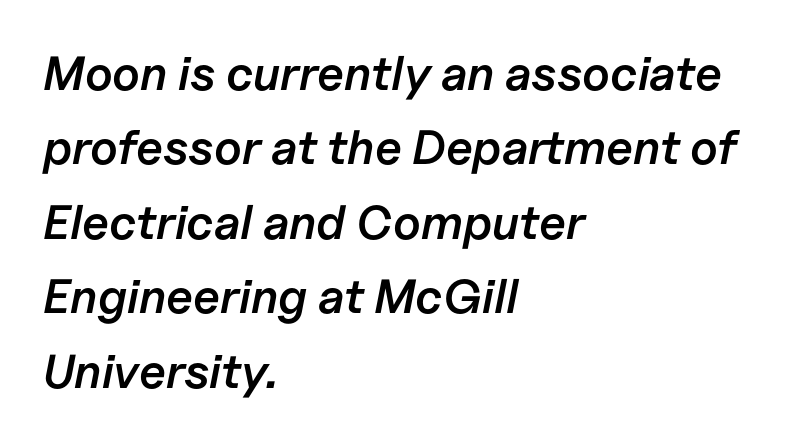
{"italic": "yes", "lean": "right", "slant_degrees": 11, "bold": "semi", "weight": "semibold", "width": "normal", "stroke_contrast": "low", "x_height": "medium", "monospaced": "no", "underline": "no", "align": "left", "line_spacing": "normal", "line_spacing_ratio": 1.55, "letter_spacing": "normal", "letter_spacing_em": 0.0, "glyph_px": 48}
